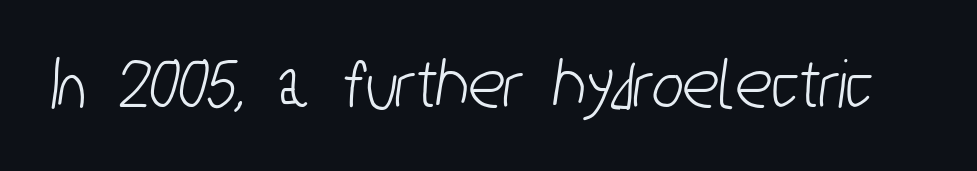
{"serif": "no", "width": "condensed", "stroke_contrast": "low", "x_height": "medium", "monospaced": "no", "underline": "no", "letter_spacing": "normal", "letter_spacing_em": 0.0, "glyph_px": 74}
